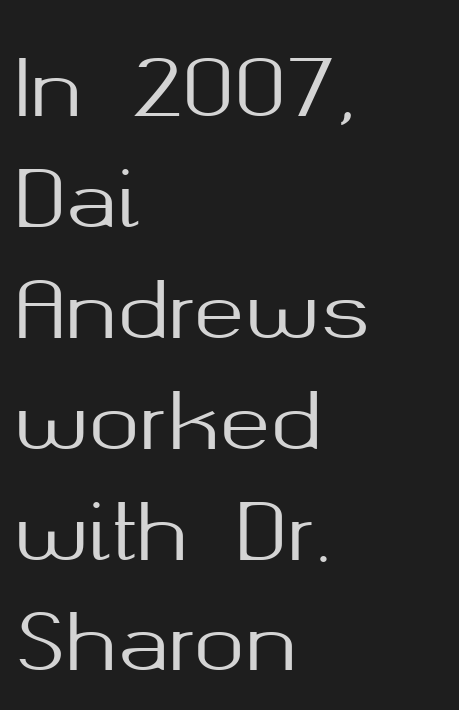
The image shows 77 px sans-serif type, upright; set left-aligned, normal line spacing (1.44x), normal letter spacing, not underlined; medium stroke contrast and a medium x-height.
